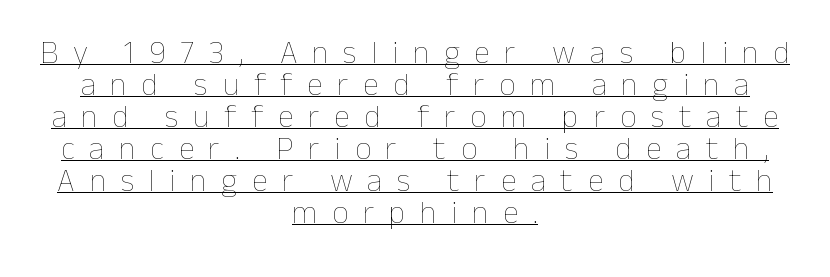
{"italic": "no", "bold": "no", "weight": "thin", "width": "normal", "stroke_contrast": "low", "x_height": "medium", "monospaced": "no", "underline": "yes", "align": "center", "line_spacing": "tight", "line_spacing_ratio": 1.0, "letter_spacing": "wide", "letter_spacing_em": 0.46, "glyph_px": 32}
